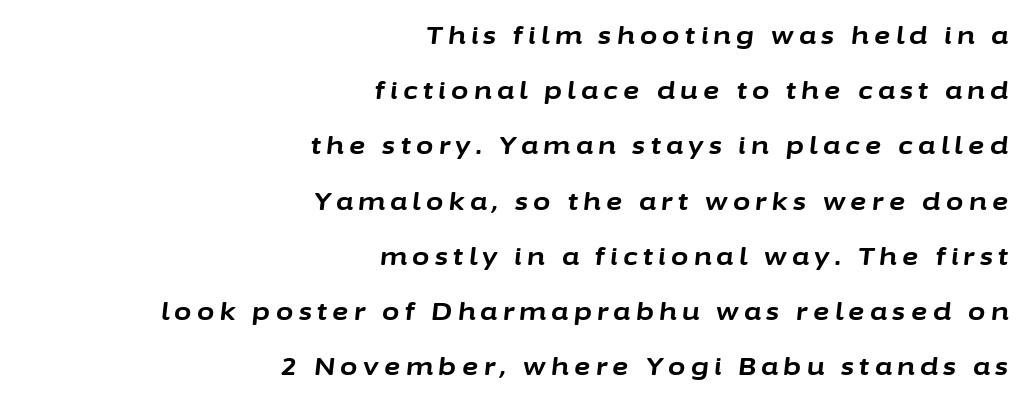
The image shows 25 px bold type, italic (leaning right); set right-aligned, loose line spacing (2.21x), unusually wide letter spacing (+0.22 em), not underlined.
